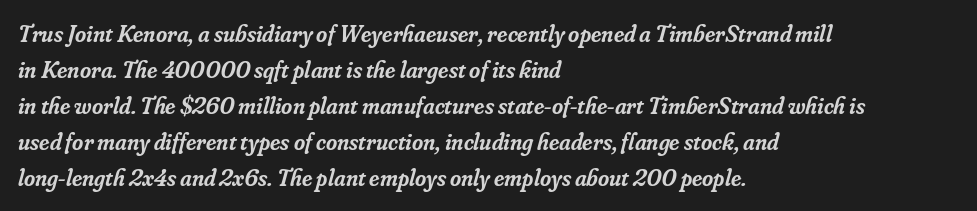
When letters slant like this, we call the style italic. Baseline-to-baseline distance is the conventional proportion of letter height. How are the letters spaced? Ordinarily, with no added tracking. Caption: semibold face, moderately heavy strokes.
